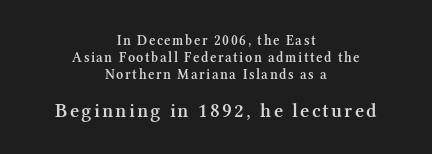
Q: Is the text bold? A: Semi-bold.
Q: Is the text italic (slanted)? A: No, it is upright.
Q: Is the text underlined? A: No.
Q: How is the paragraph aligned? A: Centered.
Q: Which block of text is set in a larger size, the first (top) or the second (bottom)? A: The second (bottom) one.
